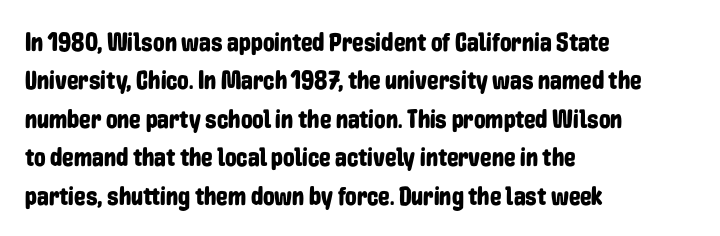
Q: Is the text italic (slanted)? A: No, it is upright.
Q: Is the text underlined? A: No.
Q: How is the paragraph aligned? A: Left-aligned.
Q: Is the spacing between letters normal or unusually wide? A: Normal.
Q: Is the spacing between lines tight, normal or loose? A: Normal.
